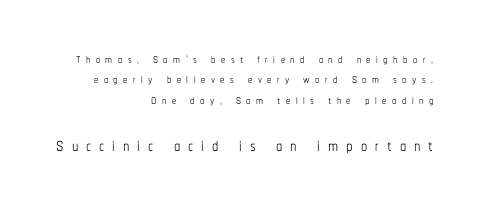
Q: Is the text bold? A: No.
Q: Is the text italic (slanted)? A: No, it is upright.
Q: Is the text underlined? A: No.
Q: How is the paragraph aligned? A: Right-aligned.
Q: Is the spacing between letters normal or unusually wide? A: Unusually wide.
Q: Which block of text is set in a larger size, the first (top) or the second (bottom)? A: The second (bottom) one.
